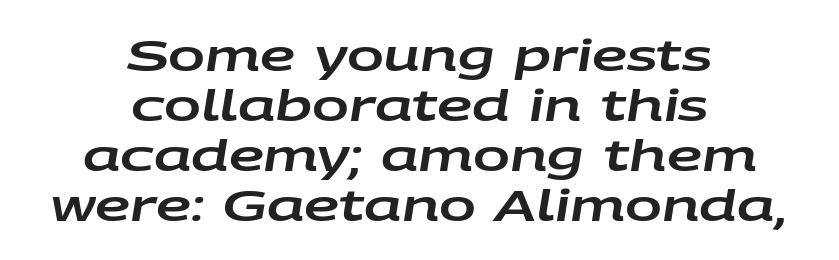
{"italic": "yes", "lean": "right", "slant_degrees": 9, "width": "wide", "stroke_contrast": "low", "x_height": "large", "monospaced": "no", "underline": "no", "align": "center", "line_spacing": "tight", "line_spacing_ratio": 1.14, "letter_spacing": "normal", "letter_spacing_em": 0.0, "glyph_px": 44}
